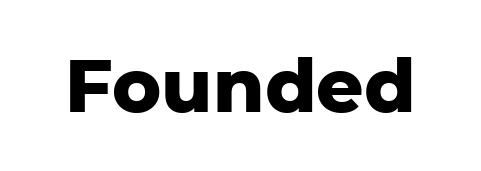
{"serif": "no", "italic": "no", "bold": "yes", "weight": "heavy", "width": "normal", "stroke_contrast": "low", "x_height": "medium", "monospaced": "no", "underline": "no", "letter_spacing": "normal", "letter_spacing_em": 0.0, "glyph_px": 74}
